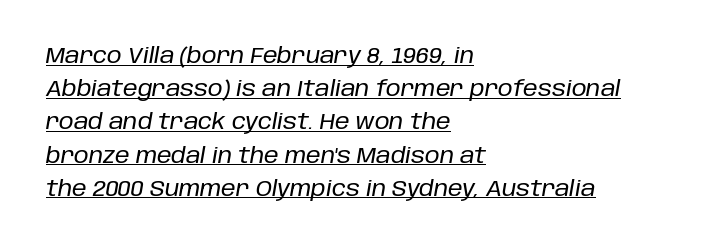
Q: Is the text italic (slanted)? A: Yes, it leans right by about 10 degrees.
Q: Is the text underlined? A: Yes.
Q: How is the paragraph aligned? A: Left-aligned.
Q: Is the spacing between letters normal or unusually wide? A: Normal.
Q: Is the spacing between lines tight, normal or loose? A: Normal.
